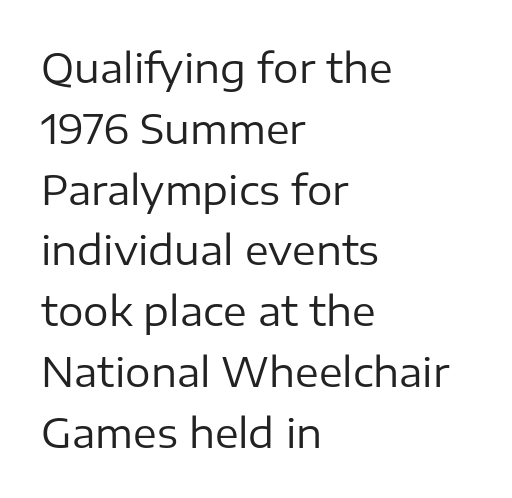
{"serif": "no", "italic": "no", "bold": "no", "weight": "regular", "width": "normal", "stroke_contrast": "low", "x_height": "medium", "monospaced": "no", "underline": "no", "align": "left", "line_spacing": "normal", "line_spacing_ratio": 1.52, "letter_spacing": "normal", "letter_spacing_em": 0.0, "glyph_px": 40}
